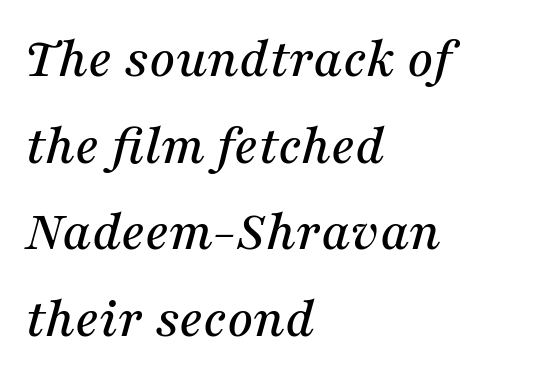
{"serif": "yes", "italic": "yes", "lean": "right", "slant_degrees": 16, "width": "normal", "stroke_contrast": "medium", "x_height": "medium", "monospaced": "no", "underline": "no", "align": "left", "line_spacing": "normal", "line_spacing_ratio": 1.52, "letter_spacing": "normal", "letter_spacing_em": 0.0, "glyph_px": 57}
